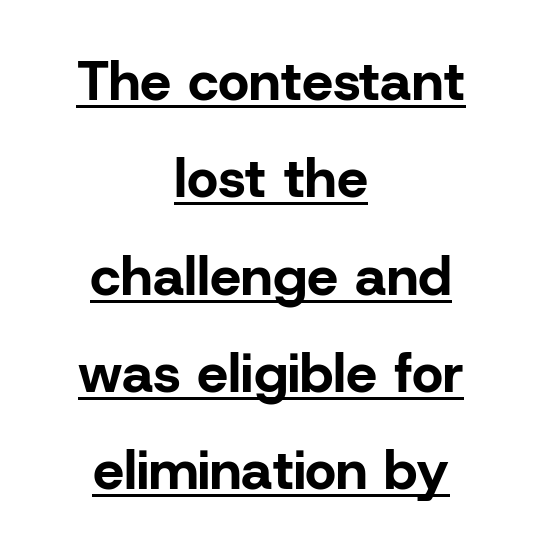
{"serif": "no", "italic": "no", "bold": "yes", "weight": "bold", "width": "normal", "stroke_contrast": "low", "x_height": "medium", "monospaced": "no", "underline": "yes", "align": "center", "line_spacing_ratio": 1.77, "letter_spacing": "normal", "letter_spacing_em": 0.0, "glyph_px": 55}
